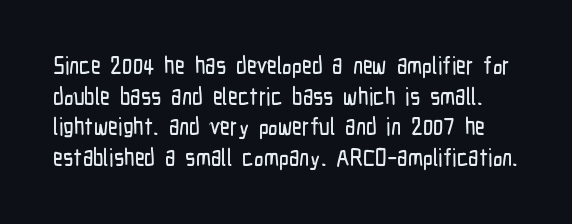
The letters stand straight up with perfectly vertical stems. Summary of vertical rhythm: regular, with standard interline spacing. This rendering features lettering with no underline. Here the glyphs are tracked normally, forming tight word shapes.
